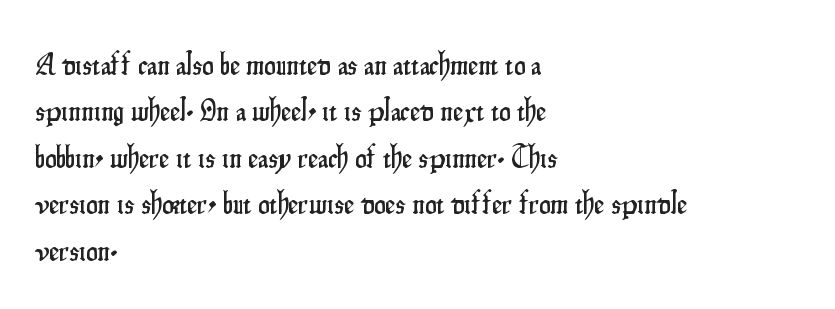
The image shows 32 px condensed sans-serif type, upright; set left-aligned, normal line spacing (1.45x), normal letter spacing, not underlined; low stroke contrast and a small x-height.
